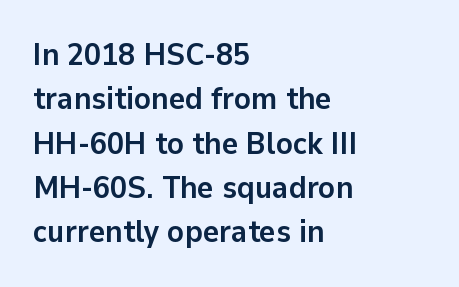
Q: Is the text bold? A: Yes.
Q: Is the text italic (slanted)? A: No, it is upright.
Q: Is the typeface a serif or a sans-serif typeface? A: Sans-serif.
Q: Is the text underlined? A: No.
Q: How is the paragraph aligned? A: Left-aligned.
Q: Is the spacing between letters normal or unusually wide? A: Normal.
Q: Is the spacing between lines tight, normal or loose? A: Normal.
Q: Width (condensed, normal, or wide)? A: Normal.
Q: Stroke contrast? A: Low.
Q: x-height? A: Medium.
Q: Monospaced? A: No.
